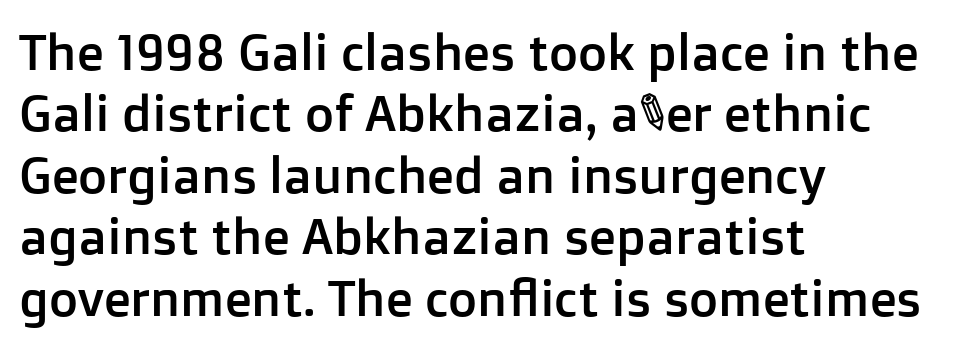
The image shows 50 px sans-serif type, upright; set left-aligned, line spacing 1.23x, normal letter spacing, not underlined; low stroke contrast and a medium x-height.
